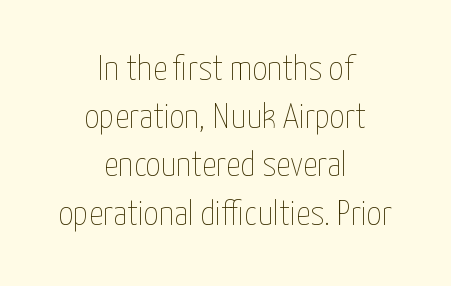
Q: Is the text bold? A: No.
Q: Is the text italic (slanted)? A: No, it is upright.
Q: Is the text underlined? A: No.
Q: How is the paragraph aligned? A: Centered.
Q: Is the spacing between letters normal or unusually wide? A: Normal.
Q: Is the spacing between lines tight, normal or loose? A: Normal.
Q: Width (condensed, normal, or wide)? A: Condensed.
Q: Stroke contrast? A: Low.
Q: x-height? A: Medium.
Q: Monospaced? A: No.
